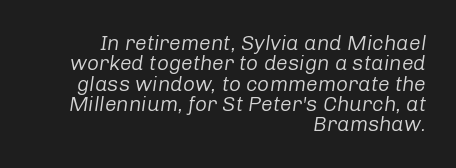
A typesetter would call this zero additional tracking. The passage shown stacks its lines with hardly any gap. A clean baseline with only descenders dipping below it. Every row of glyphs terminates at an identical x-position on the right. This reads as an unemphasized weight, regular at the heaviest. It's the slanting kind of type.
